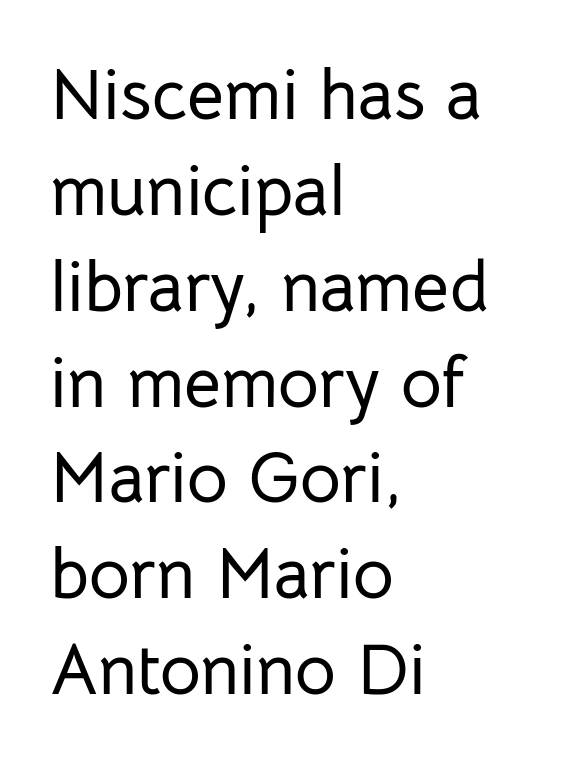
The image shows 71 px sans-serif type, upright; set left-aligned, normal line spacing (1.35x), normal letter spacing, not underlined; low stroke contrast and a medium x-height.
